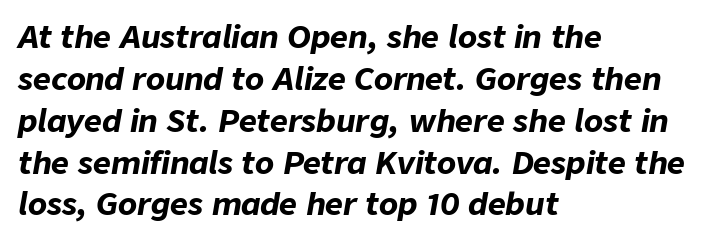
The image shows 31 px bold type, italic (leaning right); set left-aligned, normal line spacing (1.35x), normal letter spacing, not underlined; low stroke contrast and a medium x-height.
